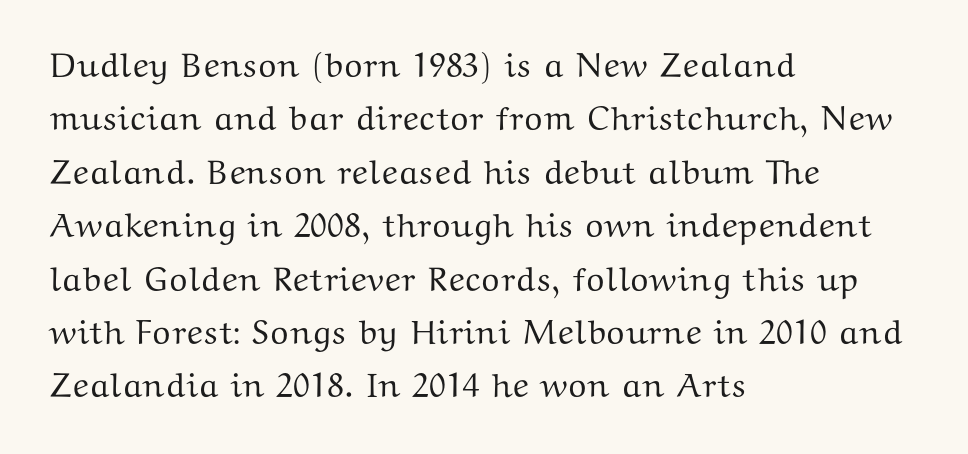
Q: Is the text italic (slanted)? A: No, it is upright.
Q: Is the typeface a serif or a sans-serif typeface? A: Serif.
Q: Is the text underlined? A: No.
Q: How is the paragraph aligned? A: Left-aligned.
Q: Is the spacing between letters normal or unusually wide? A: Normal.
Q: Is the spacing between lines tight, normal or loose? A: Normal.
Q: Width (condensed, normal, or wide)? A: Wide.
Q: Stroke contrast? A: Medium.
Q: x-height? A: Medium.
Q: Monospaced? A: No.
